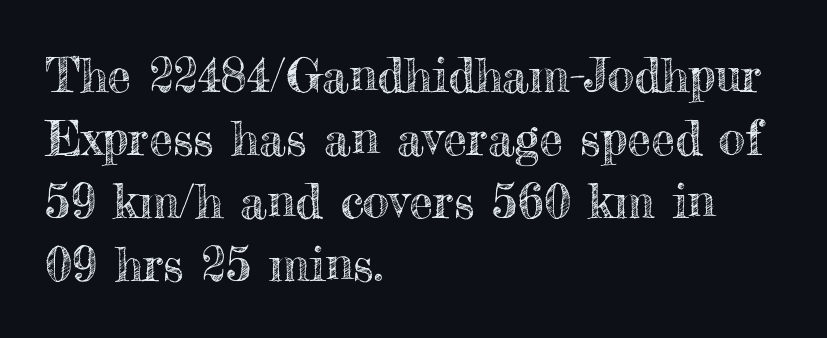
{"italic": "no", "width": "normal", "x_height": "small", "monospaced": "no", "underline": "no", "align": "left", "line_spacing": "normal", "line_spacing_ratio": 1.31, "letter_spacing": "normal", "letter_spacing_em": 0.0, "glyph_px": 48}
